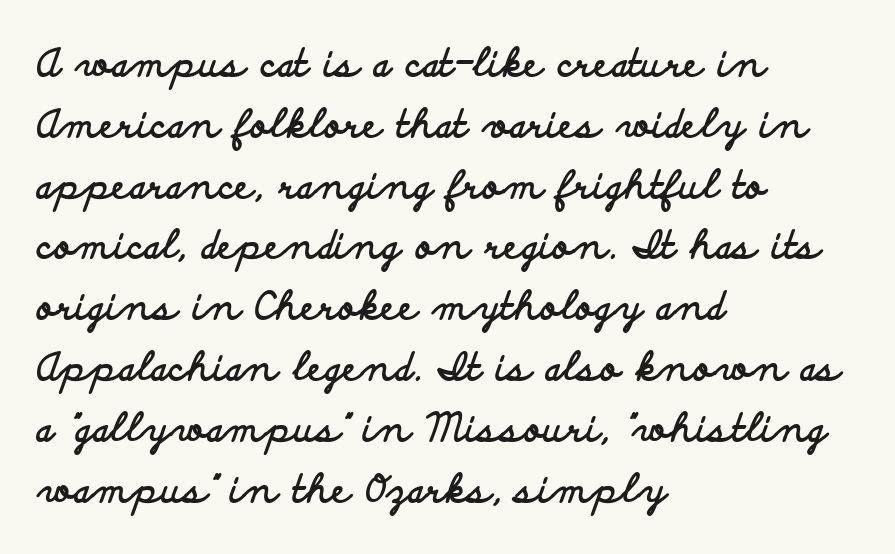
Q: Is the text bold? A: Yes.
Q: Is the text italic (slanted)? A: Yes.
Q: Is the typeface a serif or a sans-serif typeface? A: Sans-serif.
Q: Is the text underlined? A: No.
Q: How is the paragraph aligned? A: Left-aligned.
Q: Is the spacing between letters normal or unusually wide? A: Normal.
Q: Is the spacing between lines tight, normal or loose? A: Normal.
Q: Width (condensed, normal, or wide)? A: Wide.
Q: Stroke contrast? A: Low.
Q: x-height? A: Small.
Q: Monospaced? A: No.
